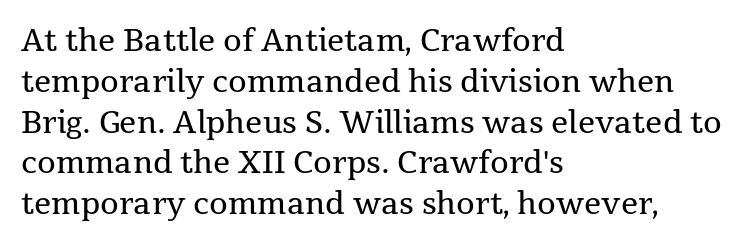
Yep, those are serifs on the letters. Here the designer chose a conventional face with non-uniform glyph widths. The text block is weighted toward the left margin, trailing off unevenly rightward. It's the straight-up-and-down kind of type. The gap between lines stays unmarked. Unbolded letterforms with no extra heft.
